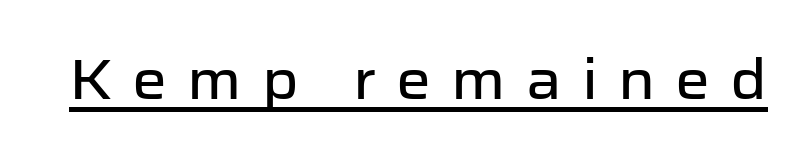
{"serif": "no", "italic": "no", "width": "normal", "stroke_contrast": "low", "x_height": "medium", "monospaced": "no", "underline": "yes", "letter_spacing": "wide", "letter_spacing_em": 0.36, "glyph_px": 55}
